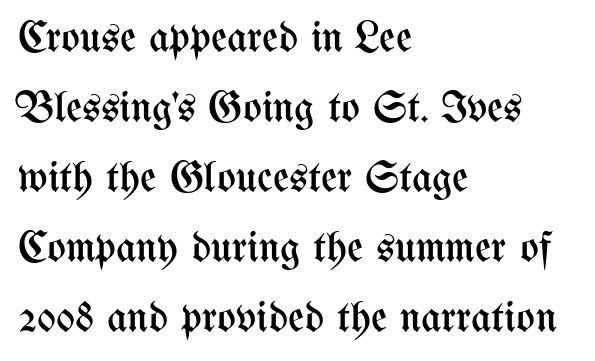
Q: Is the text bold? A: No.
Q: Is the text italic (slanted)? A: No, it is upright.
Q: Is the text underlined? A: No.
Q: How is the paragraph aligned? A: Left-aligned.
Q: Is the spacing between letters normal or unusually wide? A: Normal.
Q: Is the spacing between lines tight, normal or loose? A: Normal.
Q: Width (condensed, normal, or wide)? A: Condensed.
Q: Stroke contrast? A: Medium.
Q: x-height? A: Medium.
Q: Monospaced? A: No.
